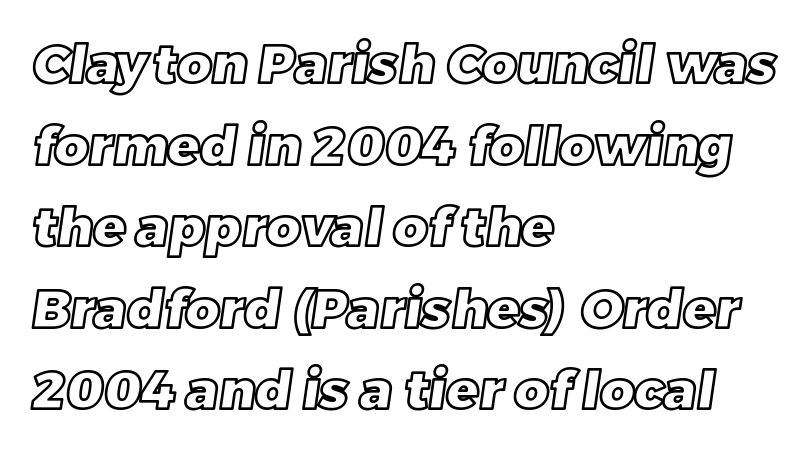
Q: Is the text underlined? A: No.
Q: How is the paragraph aligned? A: Left-aligned.
Q: Is the spacing between letters normal or unusually wide? A: Normal.
Q: Is the spacing between lines tight, normal or loose? A: Normal.
Q: Width (condensed, normal, or wide)? A: Normal.
Q: x-height? A: Large.
Q: Monospaced? A: No.
